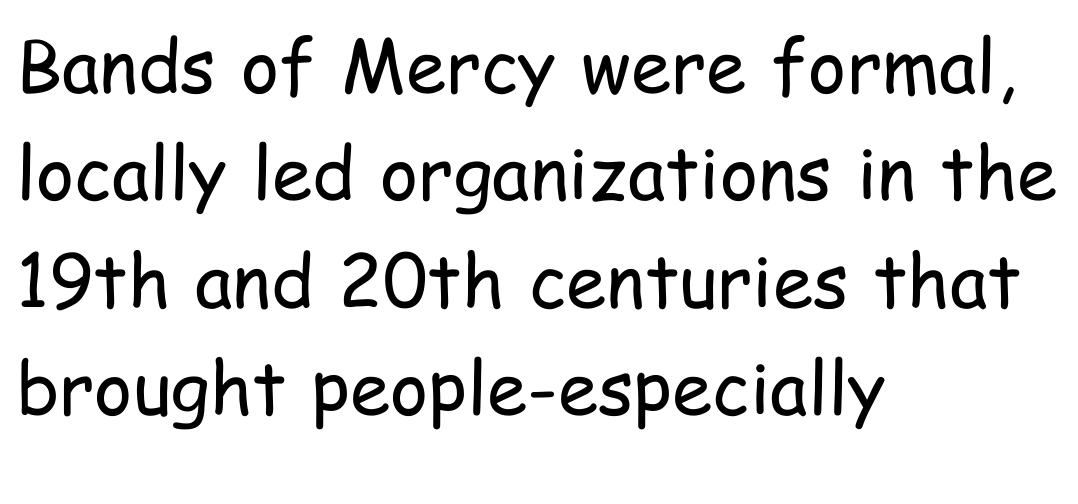
These lines are set flush left with a ragged right edge. Line spacing here is normal. The rendering uses natural spacing where letterforms have individual widths. The strokes are not fattened; the text isn't bold. A clean baseline with only descenders dipping below it. Stroke terminals: plain, sans-serif.
